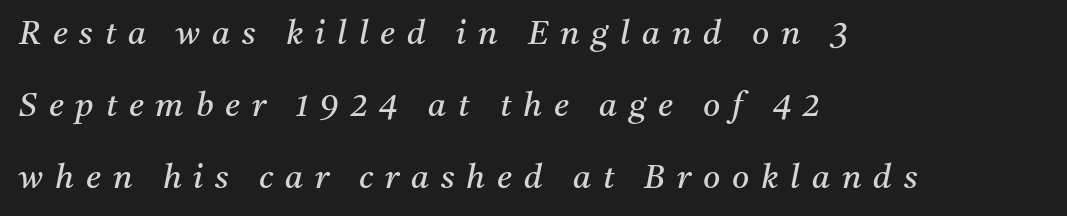
Line beginnings align vertically; line endings do not. Small tapered or slab feet sit at the stroke ends, so this counts as serif. Descenders hang freely into open space. This rendering widens character spacing well past its baseline value. How would I describe the line gaps? Wide and relaxed.
